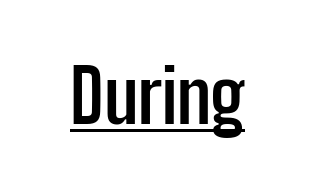
The glyphs in this specimen are sans serif. The passage shown is typed in a proportional face where columns would drift. Characters follow at the spacing the type designer built in. What decoration does the sample have? An underline. Does the weight exceed regular? Yes, all the way to bold. No italicization has been applied; the sample stays upright.
